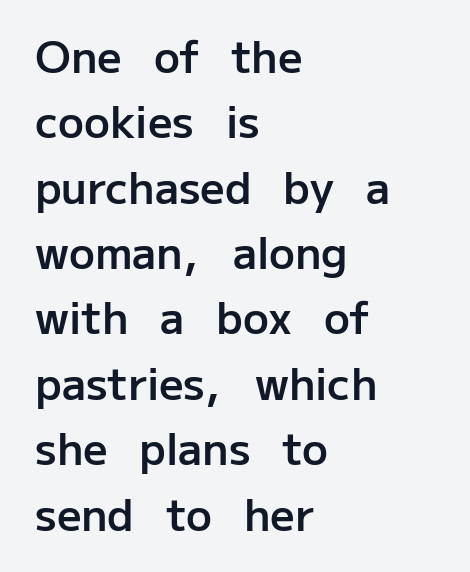
The rendering uses natural spacing where letterforms have individual widths. Nobody drew a line under any word here. Classification — sans serif. Tracking value appears to be zero — textbook default spacing. On the weight axis this lands at semibold, roughly 600. Which margin do the lines hug? The left one — the right edge is uneven.
